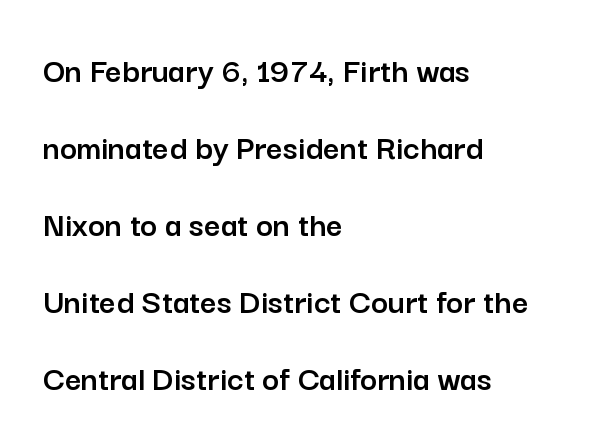
Nobody touched the tracking dial on this one. The space between consecutive lines is lavish. The typesetter chose a ragged-right arrangement here. Plain, unruled lines of type. The lettering holds an erect, upright posture throughout.
